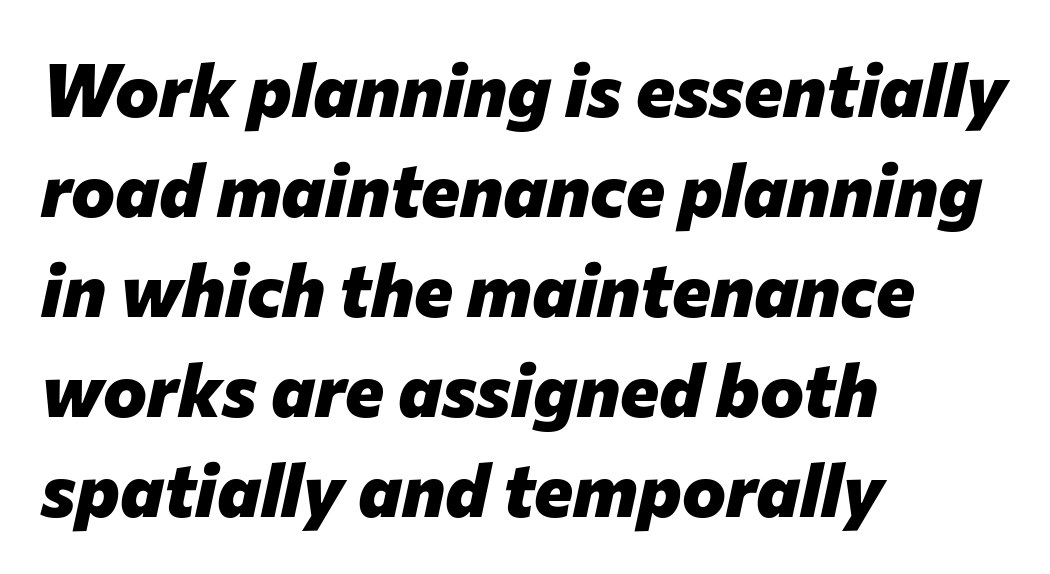
Q: Is the text bold? A: Yes.
Q: Is the text italic (slanted)? A: Yes, it leans right by about 12 degrees.
Q: Is the text underlined? A: No.
Q: How is the paragraph aligned? A: Left-aligned.
Q: Is the spacing between letters normal or unusually wide? A: Normal.
Q: Is the spacing between lines tight, normal or loose? A: Normal.
Q: Width (condensed, normal, or wide)? A: Normal.
Q: Stroke contrast? A: Low.
Q: x-height? A: Medium.
Q: Monospaced? A: No.
